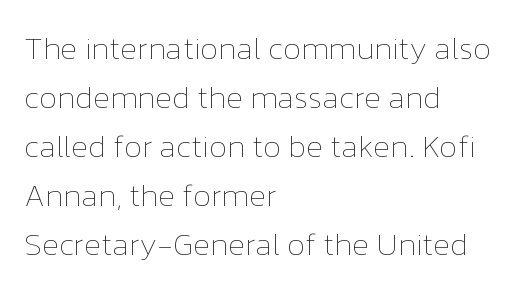
What's the leading like? Ordinary, nothing unusual. Every stem runs plumb, perpendicular to the baseline. Weight: regular or lighter. Character widths vary here, with narrow letters taking less room than wide ones. The tracking reads as untouched default to a designer's eye.
